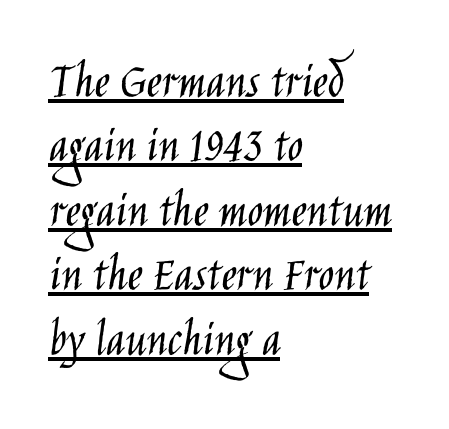
Teacher's note: observe the even left margin — that is flush-left alignment. A typesetter would call this proportional, since set widths differ per character. Quick note: underline on. These lines keep a tight, regular rhythm from letter to letter. Classification — sans serif.
